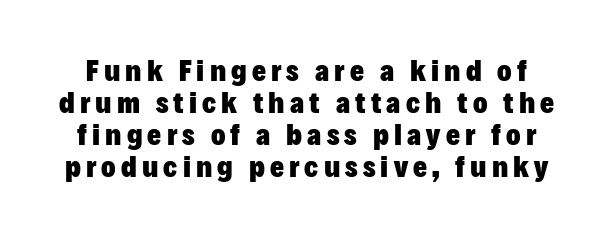
The image shows 30 px heavy sans-serif type, upright; set tight line spacing (1.07x), not underlined; low stroke contrast and a medium x-height.
